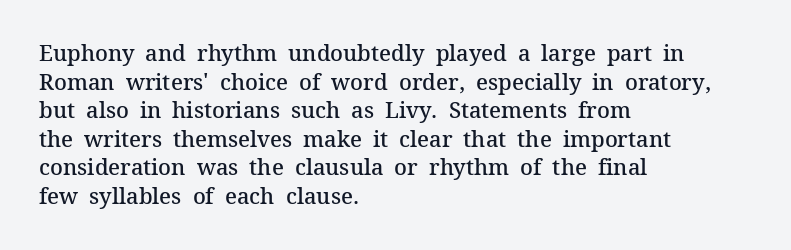
Q: Is the text bold? A: Semi-bold.
Q: Is the text italic (slanted)? A: No, it is upright.
Q: Is the text underlined? A: No.
Q: How is the paragraph aligned? A: Left-aligned.
Q: Is the spacing between letters normal or unusually wide? A: Normal.
Q: Is the spacing between lines tight, normal or loose? A: Normal.
